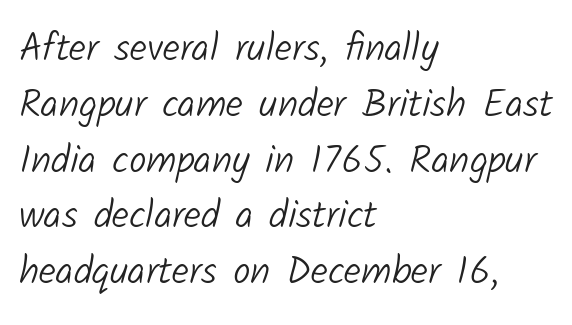
The specimen omits any rule beneath the text block's lines. Horizontally, the lines are justified to the leading edge only. The lines sit at an ordinary, default distance from one another. Stroke mass is kept to a normal reading level or below.
